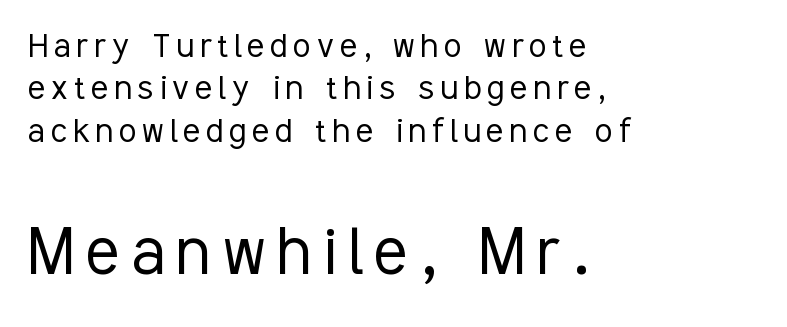
Q: Is the text bold? A: No.
Q: Is the text italic (slanted)? A: No, it is upright.
Q: Is the typeface a serif or a sans-serif typeface? A: Sans-serif.
Q: Is the text underlined? A: No.
Q: How is the paragraph aligned? A: Left-aligned.
Q: Is the spacing between lines tight, normal or loose? A: Tight.
Q: Which block of text is set in a larger size, the first (top) or the second (bottom)? A: The second (bottom) one.
Q: Width (condensed, normal, or wide)? A: Condensed.
Q: Stroke contrast? A: Low.
Q: x-height? A: Medium.
Q: Monospaced? A: No.
